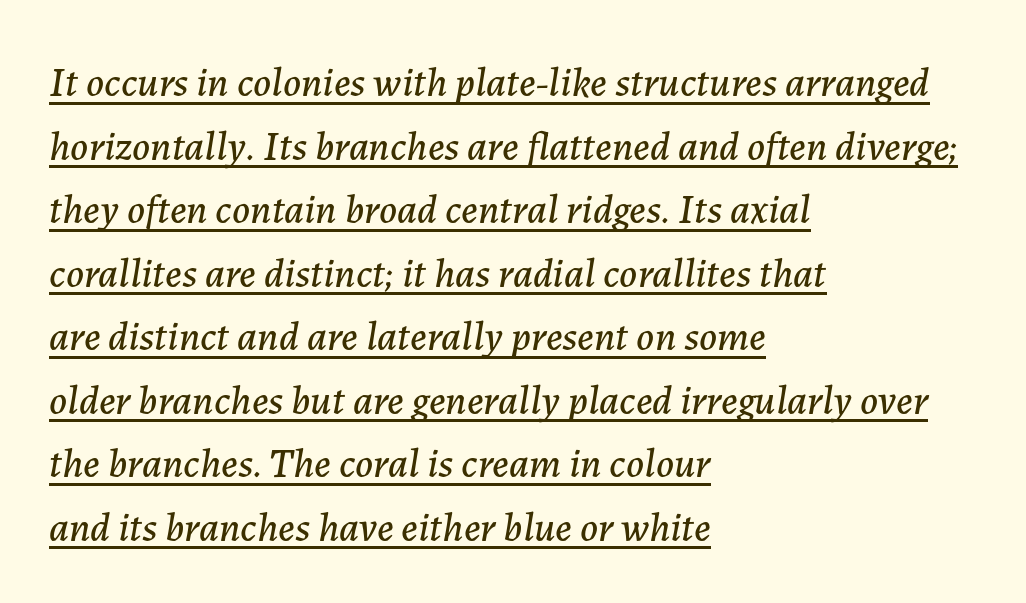
Every word sits above its own underline. Quick note: italic. Nothing unusual about the tracking: characters are spaced as the font intends. Think of a printed novel: that variable character pitch is what you see here.
